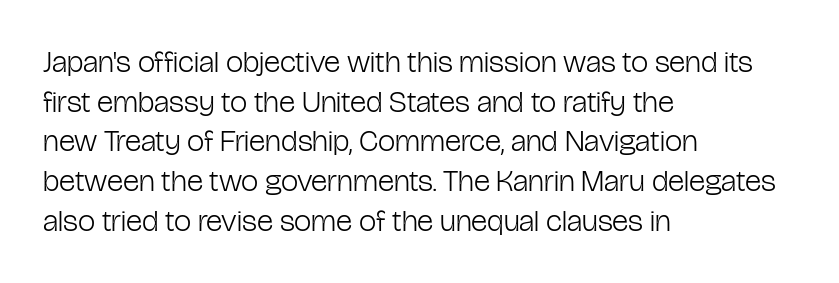
The image shows 31 px light, condensed sans-serif type, upright; set left-aligned, normal line spacing (1.28x), normal letter spacing, not underlined; low stroke contrast and a medium x-height.
